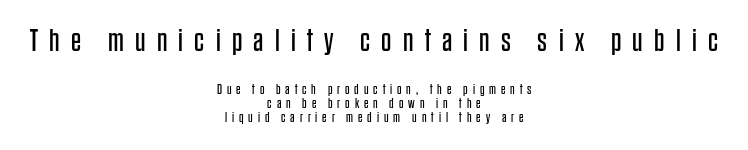
The image shows 32 px regular-weight, condensed sans-serif type, upright; set centered, tight line spacing (0.99x), unusually wide letter spacing (+0.35 em), not underlined; the first (top) block is 2.29x larger; low stroke contrast and a large x-height.
